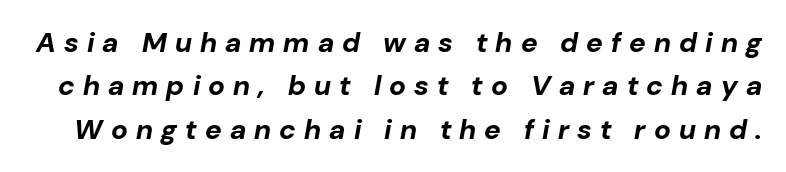
Q: Is the text bold? A: Yes.
Q: Is the text italic (slanted)? A: Yes, it leans right by about 10 degrees.
Q: Is the text underlined? A: No.
Q: Is the spacing between letters normal or unusually wide? A: Unusually wide.
Q: Is the spacing between lines tight, normal or loose? A: Normal.
Q: Width (condensed, normal, or wide)? A: Normal.
Q: Stroke contrast? A: Low.
Q: x-height? A: Medium.
Q: Monospaced? A: No.
